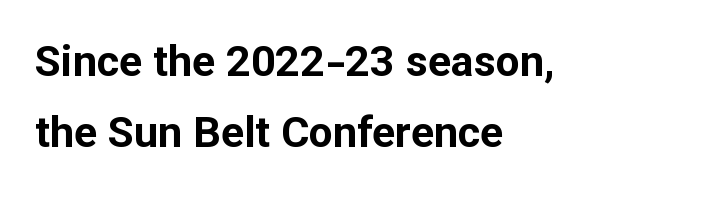
Q: Is the text bold? A: Yes.
Q: Is the text italic (slanted)? A: No, it is upright.
Q: Is the typeface a serif or a sans-serif typeface? A: Sans-serif.
Q: Is the text underlined? A: No.
Q: How is the paragraph aligned? A: Left-aligned.
Q: Is the spacing between letters normal or unusually wide? A: Normal.
Q: Is the spacing between lines tight, normal or loose? A: Normal.
Q: Width (condensed, normal, or wide)? A: Normal.
Q: Stroke contrast? A: Low.
Q: x-height? A: Medium.
Q: Monospaced? A: No.
